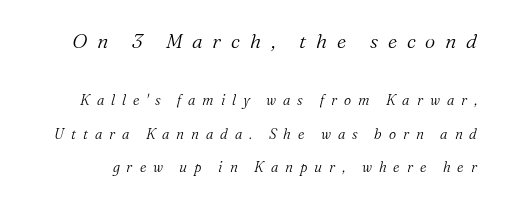
{"italic": "yes", "lean": "right", "slant_degrees": 16, "bold": "no", "underline": "no", "line_spacing": "loose", "line_spacing_ratio": 2.37, "letter_spacing": "wide", "letter_spacing_em": 0.49, "larger_block": "first", "size_ratio": 1.43, "glyph_px": 20}
